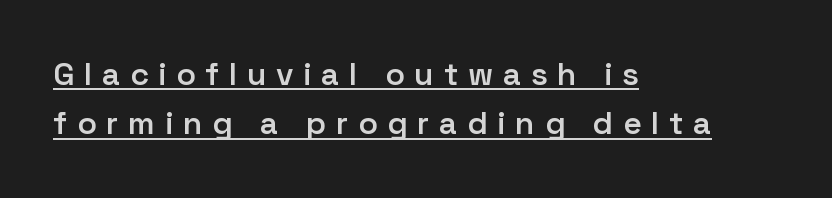
How would I describe the line gaps? Plain and ordinary. In terms of posture, this sample is upright. These lines are set flush left with a ragged right edge. A typesetter would label this face a sans. Character widths vary here, with narrow letters taking less room than wide ones.
